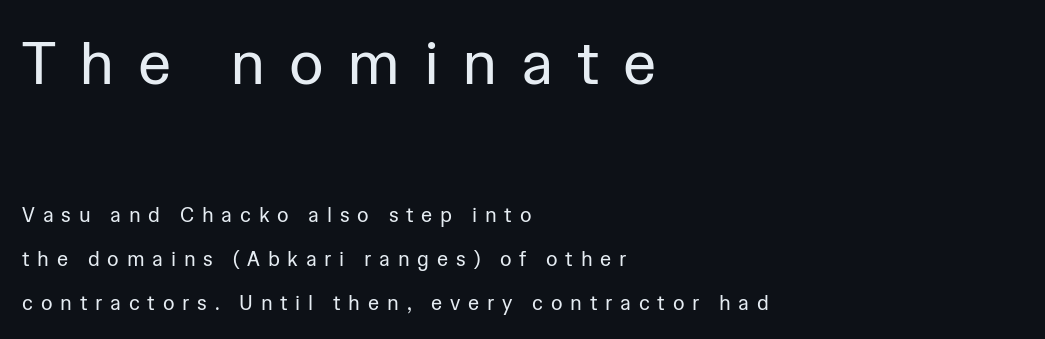
The image shows 60 px regular-weight sans-serif type, upright; set left-aligned, loose line spacing (2.19x), unusually wide letter spacing (+0.39 em), not underlined; the first (top) block is 3.0x larger; low stroke contrast and a medium x-height.
